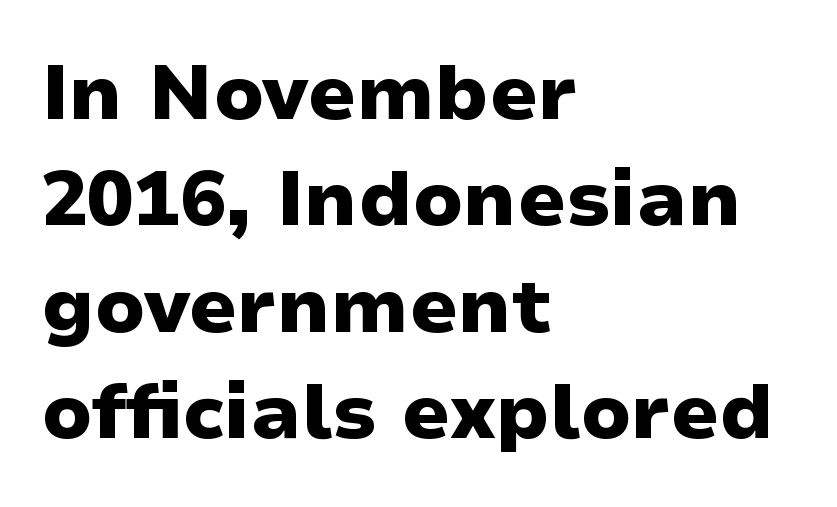
The image shows 77 px heavy, wide sans-serif type, upright; set left-aligned, normal line spacing (1.38x), normal letter spacing, not underlined; low stroke contrast and a medium x-height.
